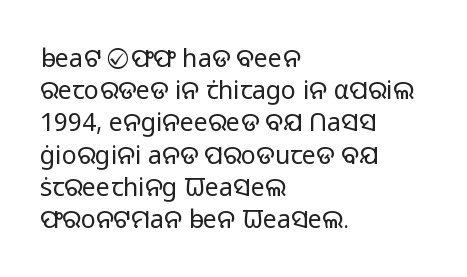
These lines keep a tight, regular rhythm from letter to letter. This sample is left-justified, so line endings fall wherever the words run out. The space between consecutive lines is moderate. Do the letters lean? They stand straight. The passage shown is not underscored anywhere. Stems and bowls with no extra thickness — not bold.
